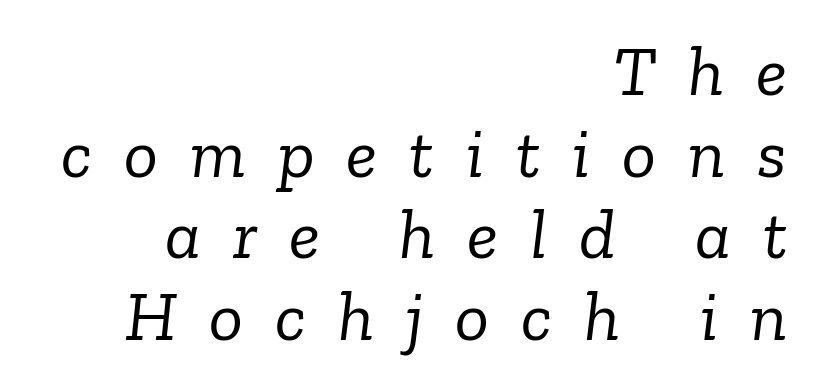
Q: Is the text bold? A: No.
Q: Is the text italic (slanted)? A: Yes, it leans right by about 6 degrees.
Q: Is the typeface a serif or a sans-serif typeface? A: Serif.
Q: Is the text underlined? A: No.
Q: How is the paragraph aligned? A: Right-aligned.
Q: Is the spacing between letters normal or unusually wide? A: Unusually wide.
Q: Is the spacing between lines tight, normal or loose? A: Tight.
Q: Width (condensed, normal, or wide)? A: Normal.
Q: Stroke contrast? A: Low.
Q: x-height? A: Medium.
Q: Monospaced? A: No.
